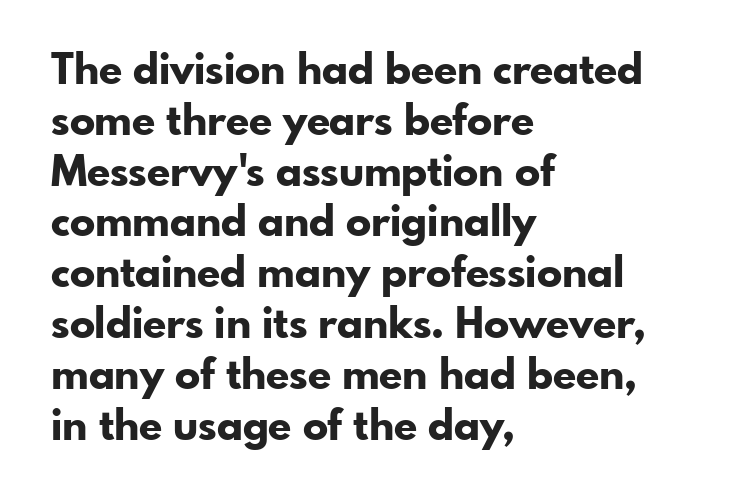
Observe the absence of serifs on each vertical stroke in this sample. Does the lettering tilt? It doesn't — this is upright. Nobody touched the tracking dial on this one. Reading down the block, your eye returns to a fixed left position each line.
